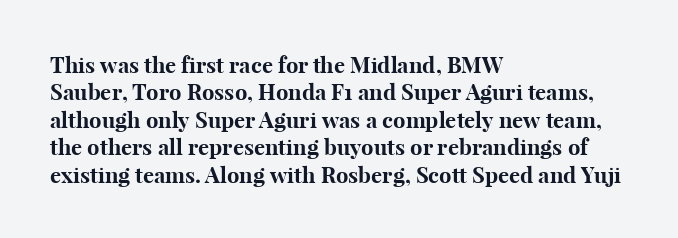
Only glyphs here, with clear space below each row. The type sits square on the baseline with zero lean. Short note: letters normally spaced. Summary of vertical rhythm: regular, with standard interline spacing. Thick stems and heavy bowls — unmistakably bold. Short and long lines alike share a common starting point at left.
